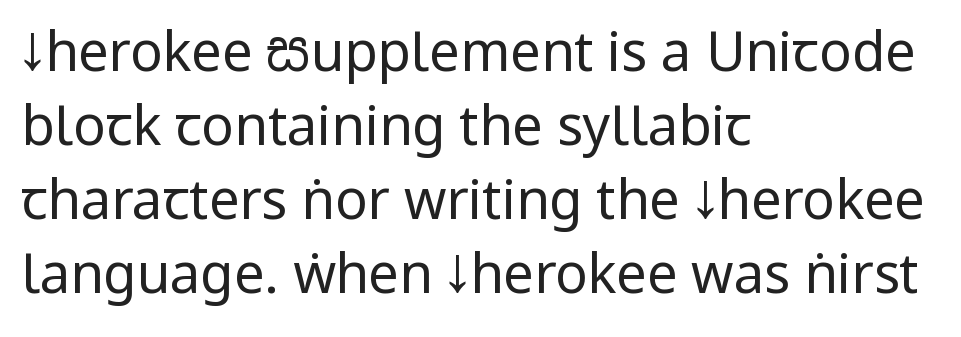
Q: Is the text bold? A: No.
Q: Is the text italic (slanted)? A: No, it is upright.
Q: Is the typeface a serif or a sans-serif typeface? A: Sans-serif.
Q: Is the text underlined? A: No.
Q: How is the paragraph aligned? A: Left-aligned.
Q: Is the spacing between letters normal or unusually wide? A: Normal.
Q: Is the spacing between lines tight, normal or loose? A: Normal.
Q: Width (condensed, normal, or wide)? A: Condensed.
Q: Stroke contrast? A: Low.
